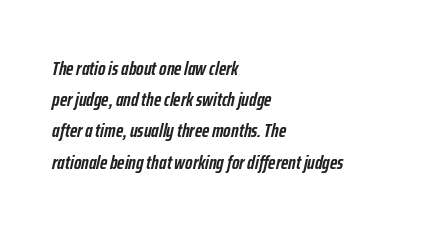
Q: Is the text bold? A: Yes.
Q: Is the text italic (slanted)? A: Yes, it leans right by about 12 degrees.
Q: Is the text underlined? A: No.
Q: How is the paragraph aligned? A: Left-aligned.
Q: Is the spacing between letters normal or unusually wide? A: Normal.
Q: Is the spacing between lines tight, normal or loose? A: Normal.
